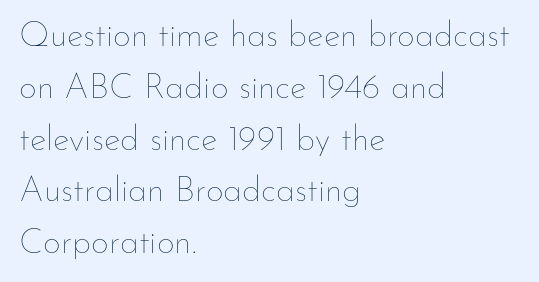
Q: Is the text bold? A: No.
Q: Is the text italic (slanted)? A: No, it is upright.
Q: Is the text underlined? A: No.
Q: How is the paragraph aligned? A: Left-aligned.
Q: Is the spacing between letters normal or unusually wide? A: Normal.
Q: Is the spacing between lines tight, normal or loose? A: Normal.
Q: Width (condensed, normal, or wide)? A: Normal.
Q: Stroke contrast? A: Low.
Q: x-height? A: Small.
Q: Monospaced? A: No.
